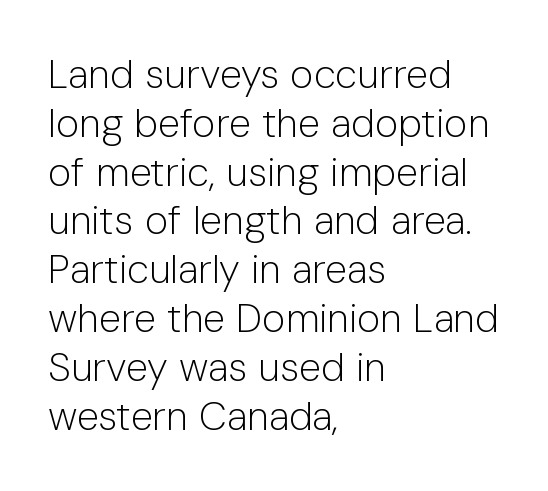
Typographically, this falls in the sans-serif category. Looks like regular typesetting: each glyph gets only the width it needs. Caption: standard tracking, unaltered. The passage is arranged the way most books set body copy — flush left.
